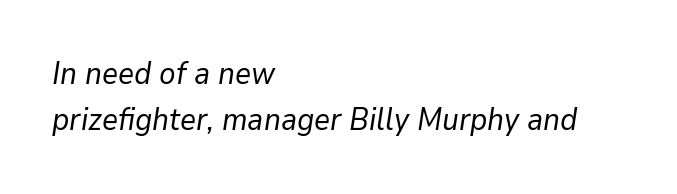
The image shows 31 px regular-weight type, italic (leaning right); set left-aligned, normal line spacing (1.5x), normal letter spacing, not underlined; low stroke contrast and a medium x-height.
